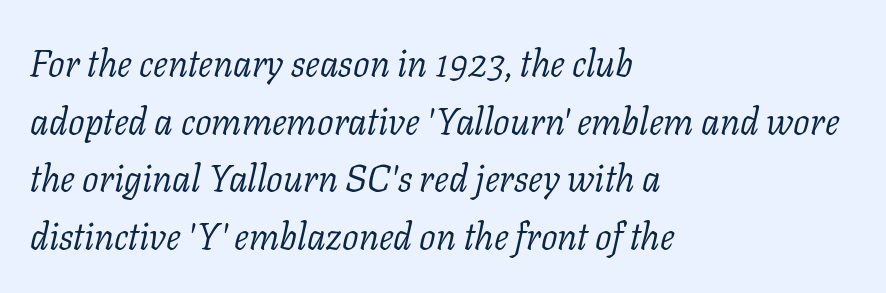
Q: Is the text bold? A: No.
Q: Is the text italic (slanted)? A: Yes, it leans right by about 11 degrees.
Q: Is the typeface a serif or a sans-serif typeface? A: Serif.
Q: Is the text underlined? A: No.
Q: How is the paragraph aligned? A: Left-aligned.
Q: Is the spacing between letters normal or unusually wide? A: Normal.
Q: Is the spacing between lines tight, normal or loose? A: Normal.
Q: Width (condensed, normal, or wide)? A: Normal.
Q: Stroke contrast? A: Low.
Q: x-height? A: Medium.
Q: Monospaced? A: No.
